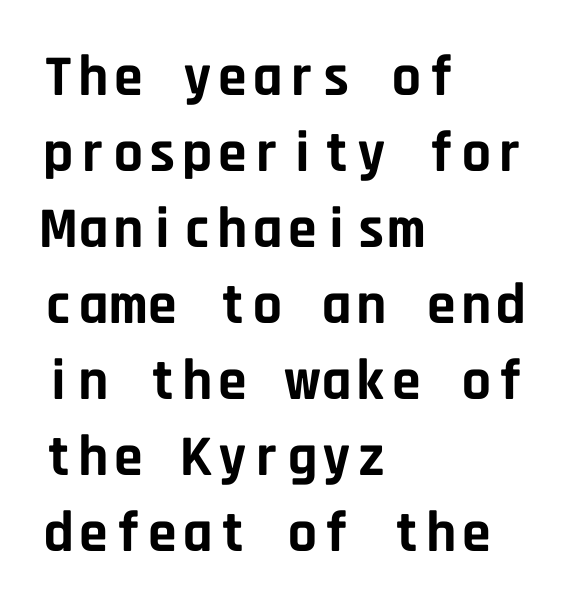
The characters look thick and weighty, a clear bold. Every row of glyphs begins at an identical x-position on the left. The font's upright variant was chosen for this text. What stands out about the letter spacing? Nothing — it is the standard amount. Lines of text with bare space underneath. The face used here is a sans, in the tradition of grotesques and geometrics.
